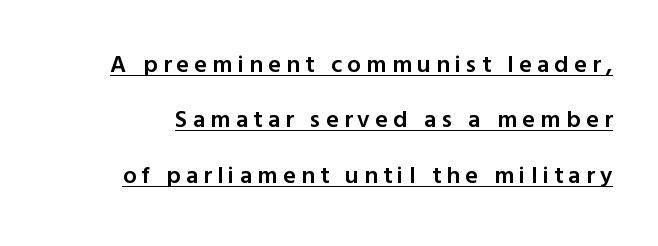
The image shows 24 px text type, upright; set loose line spacing (2.31x), unusually wide letter spacing (+0.22 em), underlined.
